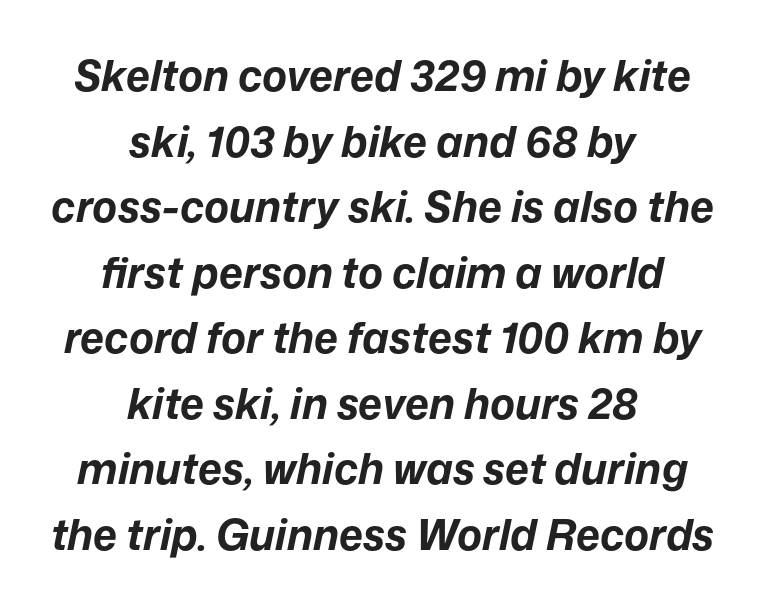
Q: Is the text bold? A: Yes.
Q: Is the text italic (slanted)? A: Yes, it leans right by about 12 degrees.
Q: Is the text underlined? A: No.
Q: How is the paragraph aligned? A: Centered.
Q: Is the spacing between letters normal or unusually wide? A: Normal.
Q: Is the spacing between lines tight, normal or loose? A: Normal.
Q: Width (condensed, normal, or wide)? A: Normal.
Q: Stroke contrast? A: Low.
Q: x-height? A: Medium.
Q: Monospaced? A: No.
